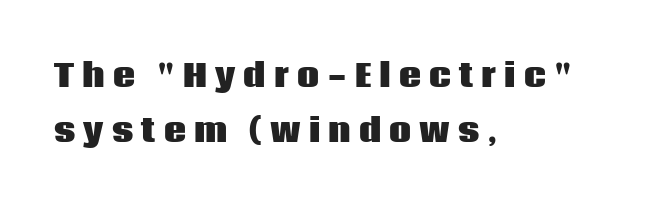
{"serif": "no", "italic": "no", "bold": "yes", "weight": "heavy", "width": "normal", "stroke_contrast": "low", "x_height": "large", "monospaced": "no", "underline": "no", "align": "left", "line_spacing_ratio": 1.79, "letter_spacing": "wide", "letter_spacing_em": 0.26, "glyph_px": 31}
